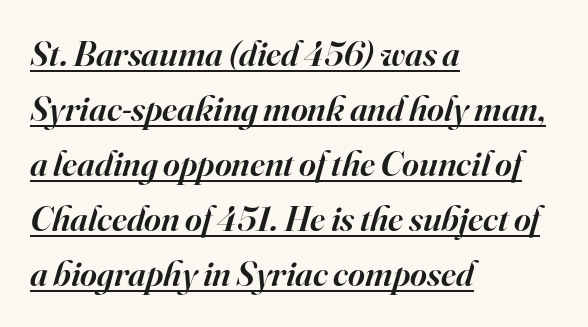
The image shows 36 px semibold serif type, italic (leaning right); set left-aligned, normal line spacing (1.53x), normal letter spacing, underlined; high stroke contrast and a small x-height.
